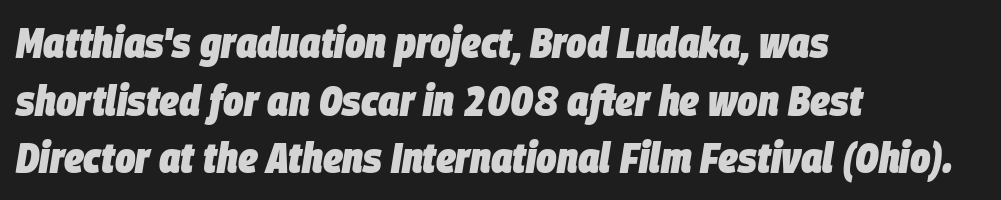
Bare-footed words on every line. Character widths vary here, with narrow letters taking less room than wide ones. The type is set solid horizontally, with unmodified tracking. The space between consecutive lines is moderate.
